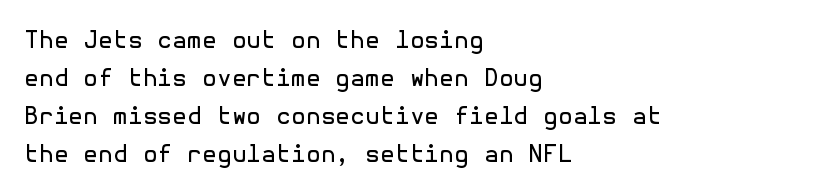
The image shows 24 px text type, upright; set left-aligned, normal line spacing (1.58x), normal letter spacing, not underlined.
